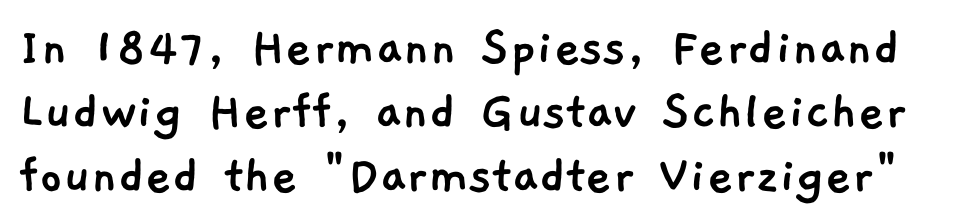
{"serif": "no", "width": "normal", "stroke_contrast": "low", "x_height": "medium", "monospaced": "no", "underline": "no", "line_spacing": "tight", "line_spacing_ratio": 1.12, "letter_spacing": "normal", "letter_spacing_em": 0.0, "glyph_px": 57}
